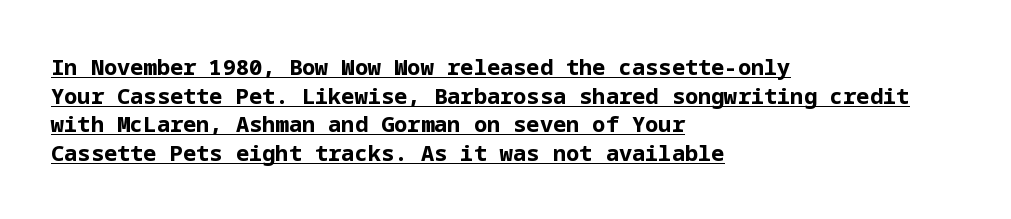
{"italic": "no", "bold": "yes", "underline": "yes", "align": "left", "line_spacing": "normal", "line_spacing_ratio": 1.3, "letter_spacing": "normal", "letter_spacing_em": 0.0, "glyph_px": 22}
